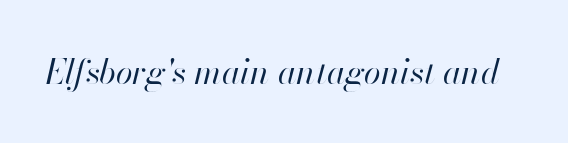
Descenders are the only things crossing below the line. Think of a printed novel: that variable character pitch is what you see here. Observe the ordinary spacing: letters are neighbours, not strangers. The strokes are not fattened; the text isn't bold. Emphasis-style slanted type is in use.
